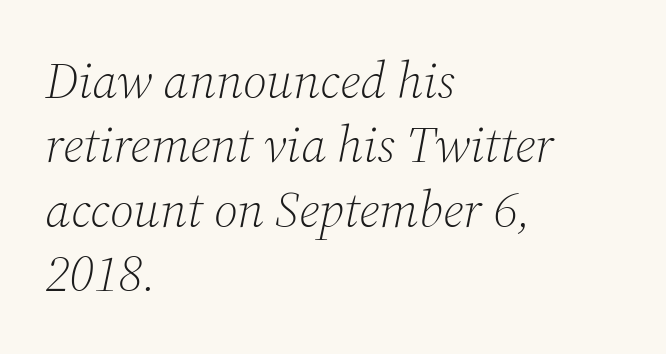
The image shows 51 px light serif type, italic (leaning right); set left-aligned, normal line spacing (1.26x), normal letter spacing, not underlined; medium stroke contrast and a medium x-height.
